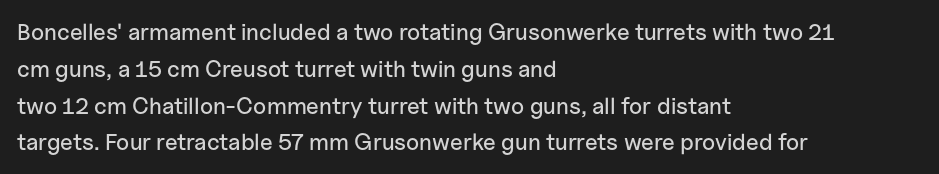
The image shows 23 px text type, upright; set left-aligned, normal line spacing (1.6x), normal letter spacing, not underlined.
